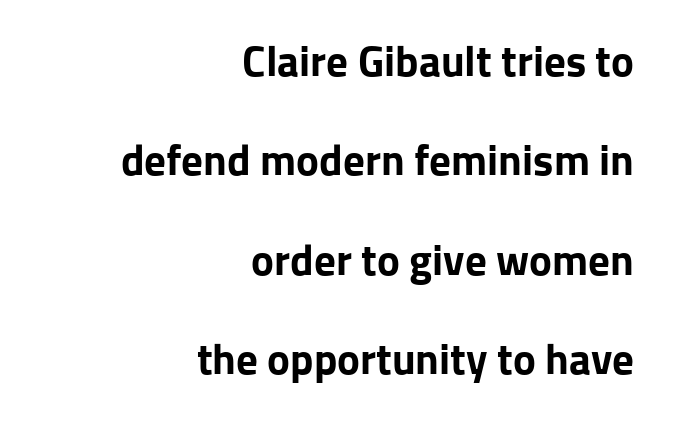
{"serif": "no", "italic": "no", "bold": "yes", "weight": "bold", "width": "normal", "stroke_contrast": "low", "x_height": "medium", "monospaced": "no", "underline": "no", "align": "right", "line_spacing": "loose", "line_spacing_ratio": 2.31, "letter_spacing": "normal", "letter_spacing_em": 0.0, "glyph_px": 43}
